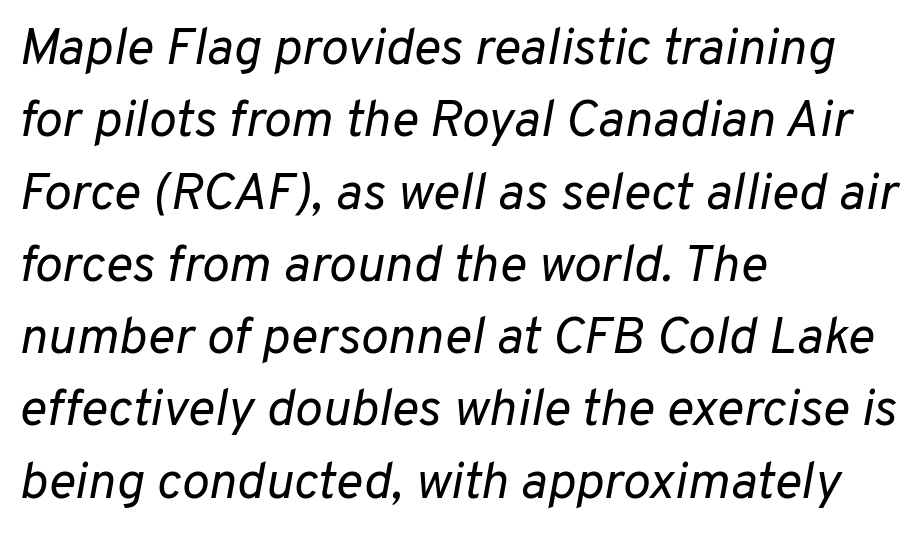
The image shows 52 px regular-weight type, italic (leaning right); set left-aligned, normal line spacing (1.39x), normal letter spacing, not underlined; low stroke contrast and a medium x-height.
